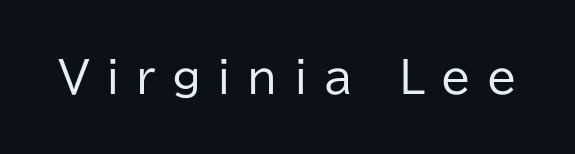
Q: Is the text bold? A: No.
Q: Is the text italic (slanted)? A: No, it is upright.
Q: Is the typeface a serif or a sans-serif typeface? A: Sans-serif.
Q: Is the text underlined? A: No.
Q: Is the spacing between letters normal or unusually wide? A: Unusually wide.
Q: Width (condensed, normal, or wide)? A: Normal.
Q: Stroke contrast? A: Low.
Q: x-height? A: Medium.
Q: Monospaced? A: No.
